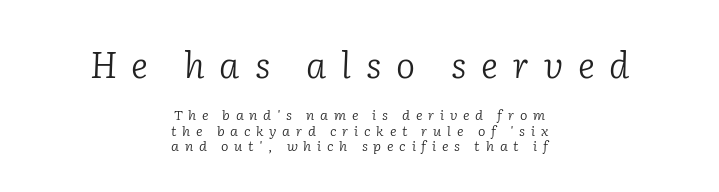
Q: Is the text bold? A: No.
Q: Is the text italic (slanted)? A: Yes, it leans right by about 2 degrees.
Q: Is the typeface a serif or a sans-serif typeface? A: Serif.
Q: Is the text underlined? A: No.
Q: How is the paragraph aligned? A: Centered.
Q: Is the spacing between letters normal or unusually wide? A: Unusually wide.
Q: Is the spacing between lines tight, normal or loose? A: Tight.
Q: Which block of text is set in a larger size, the first (top) or the second (bottom)? A: The first (top) one.
Q: Width (condensed, normal, or wide)? A: Normal.
Q: Stroke contrast? A: Low.
Q: x-height? A: Medium.
Q: Monospaced? A: No.
